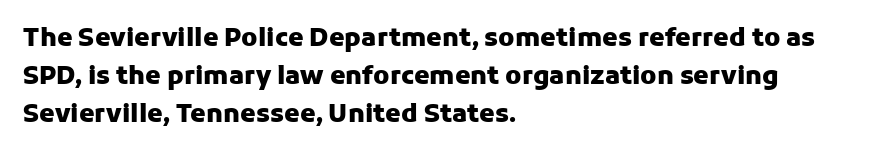
{"italic": "no", "bold": "yes", "underline": "no", "align": "left", "line_spacing": "normal", "line_spacing_ratio": 1.52, "letter_spacing": "normal", "letter_spacing_em": 0.0, "glyph_px": 25}
